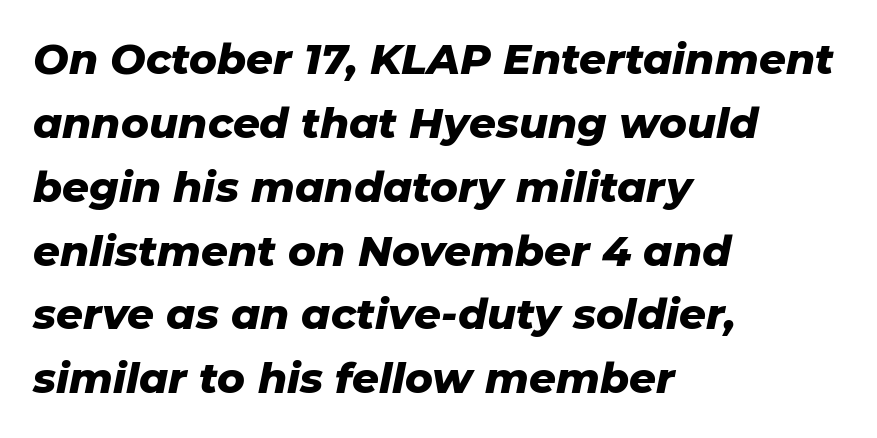
The image shows 42 px heavy type, italic (leaning right); set left-aligned, normal line spacing (1.52x), normal letter spacing, not underlined; low stroke contrast and a medium x-height.
